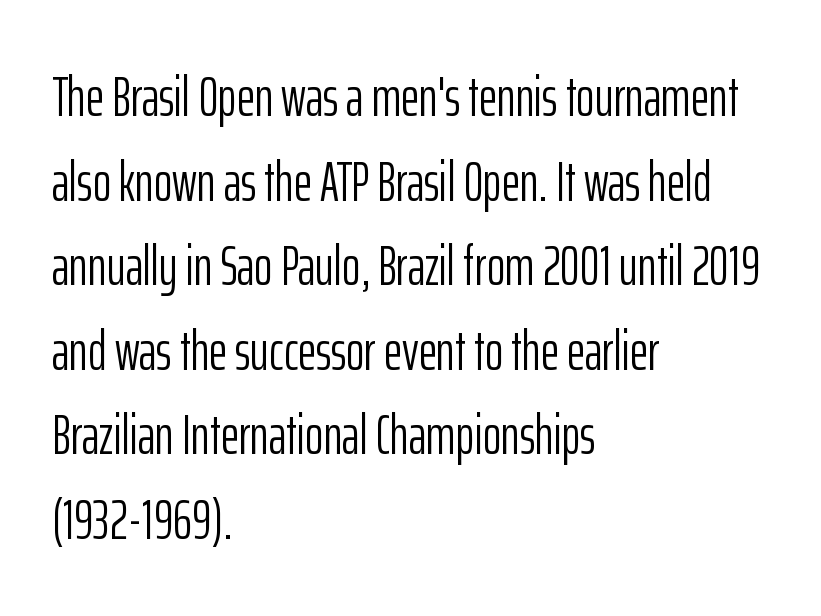
You could not count columns in this text — the font is proportionally spaced. These lines sit exactly where default settings would place them. To sum up the face: it is a sans, with no serifs. It's the straight-up-and-down kind of type.
